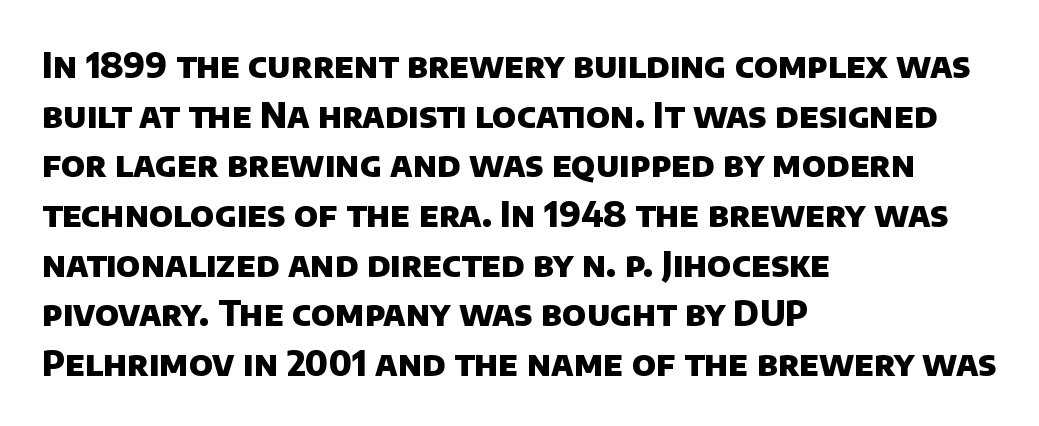
The image shows 34 px heavy sans-serif type; set left-aligned, normal line spacing (1.46x), normal letter spacing, not underlined; low stroke contrast and a large x-height.
